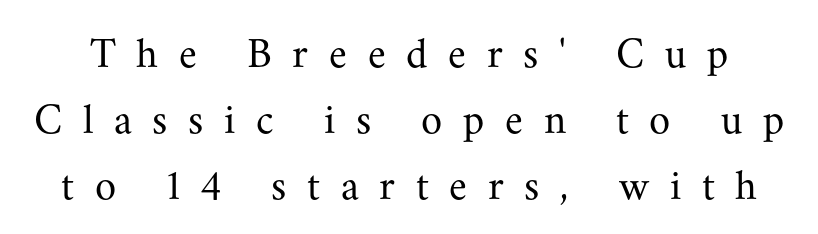
{"serif": "yes", "italic": "no", "bold": "no", "weight": "regular", "width": "normal", "stroke_contrast": "medium", "x_height": "small", "monospaced": "no", "underline": "no", "line_spacing": "normal", "line_spacing_ratio": 1.53, "letter_spacing": "wide", "letter_spacing_em": 0.48, "glyph_px": 43}
